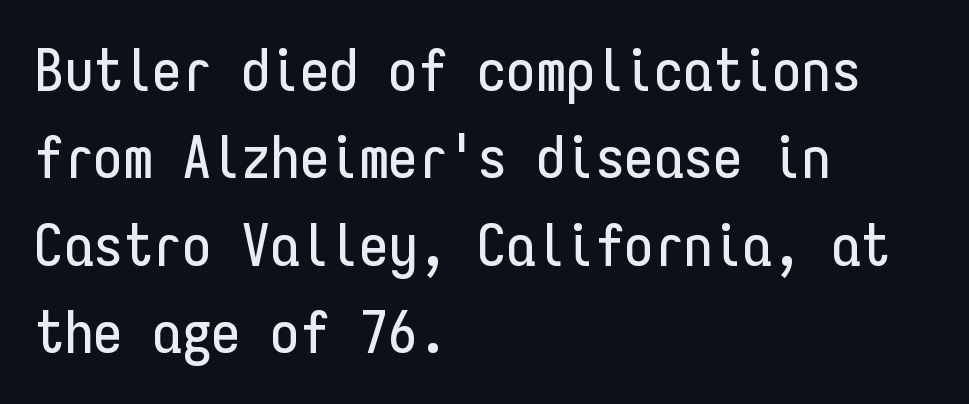
Q: Is the text italic (slanted)? A: No, it is upright.
Q: Is the typeface a serif or a sans-serif typeface? A: Sans-serif.
Q: Is the text underlined? A: No.
Q: How is the paragraph aligned? A: Left-aligned.
Q: Is the spacing between letters normal or unusually wide? A: Normal.
Q: Is the spacing between lines tight, normal or loose? A: Normal.
Q: Width (condensed, normal, or wide)? A: Condensed.
Q: Stroke contrast? A: Low.
Q: x-height? A: Medium.
Q: Monospaced? A: Yes.
